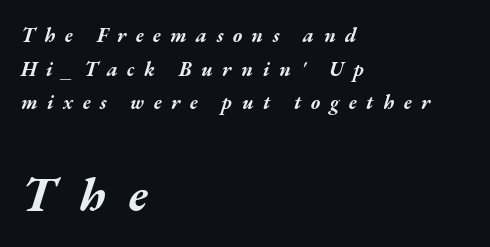
Q: Is the text bold? A: Yes.
Q: Is the text italic (slanted)? A: Yes, it leans right by about 17 degrees.
Q: Is the text underlined? A: No.
Q: How is the paragraph aligned? A: Left-aligned.
Q: Is the spacing between letters normal or unusually wide? A: Unusually wide.
Q: Is the spacing between lines tight, normal or loose? A: Normal.
Q: Which block of text is set in a larger size, the first (top) or the second (bottom)? A: The second (bottom) one.
Q: Width (condensed, normal, or wide)? A: Wide.
Q: Stroke contrast? A: Medium.
Q: x-height? A: Medium.
Q: Monospaced? A: No.
